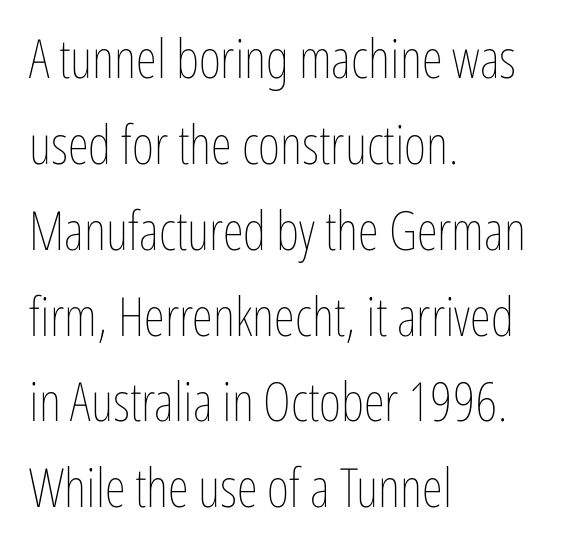
{"italic": "no", "bold": "no", "weight": "thin", "width": "condensed", "stroke_contrast": "low", "x_height": "medium", "monospaced": "no", "underline": "no", "align": "left", "line_spacing": "normal", "line_spacing_ratio": 1.59, "letter_spacing": "normal", "letter_spacing_em": 0.0, "glyph_px": 54}
